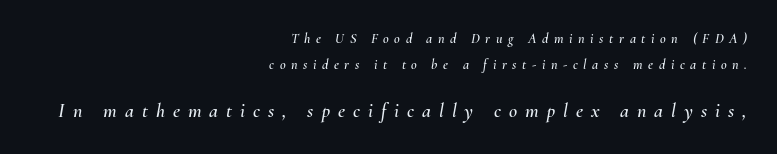
{"italic": "yes", "lean": "right", "slant_degrees": 10, "underline": "no", "align": "right", "line_spacing_ratio": 1.86, "letter_spacing": "wide", "letter_spacing_em": 0.4, "larger_block": "second", "size_ratio": 1.43, "glyph_px": 20}
